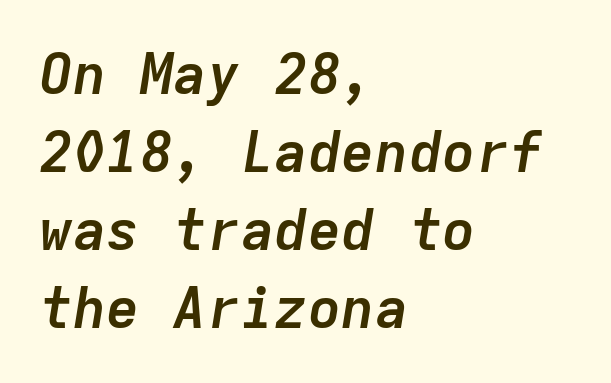
Bold? Absolutely — the strokes are thick and heavy. Which margin do the lines hug? The left one — the right edge is uneven. Interline gaps are of average width in this sample. The letters march in equal steps, a hallmark of fixed-pitch type. Here the glyphs are tracked normally, forming tight word shapes.
